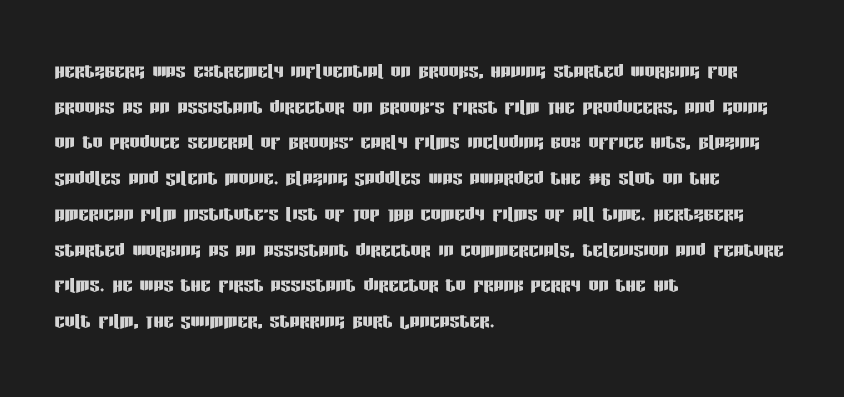
{"italic": "no", "underline": "no", "align": "left", "line_spacing": "normal", "line_spacing_ratio": 1.43, "letter_spacing": "normal", "letter_spacing_em": 0.0, "glyph_px": 25}
